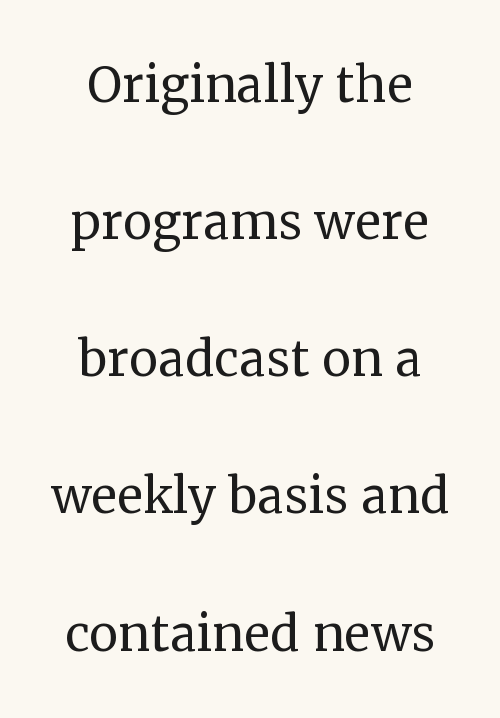
Q: Is the text bold? A: No.
Q: Is the text italic (slanted)? A: No, it is upright.
Q: Is the typeface a serif or a sans-serif typeface? A: Serif.
Q: Is the text underlined? A: No.
Q: How is the paragraph aligned? A: Centered.
Q: Is the spacing between letters normal or unusually wide? A: Normal.
Q: Is the spacing between lines tight, normal or loose? A: Loose.
Q: Width (condensed, normal, or wide)? A: Normal.
Q: Stroke contrast? A: Medium.
Q: x-height? A: Medium.
Q: Monospaced? A: No.
